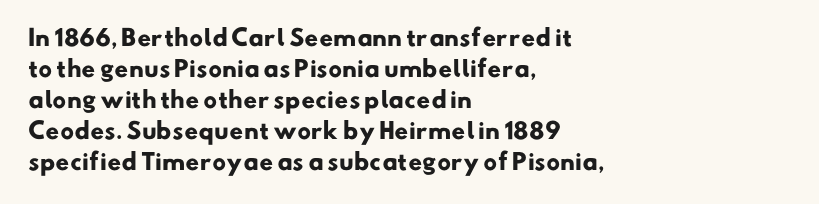
The image shows 22 px bold type; set left-aligned, normal line spacing (1.41x), normal letter spacing, not underlined.
